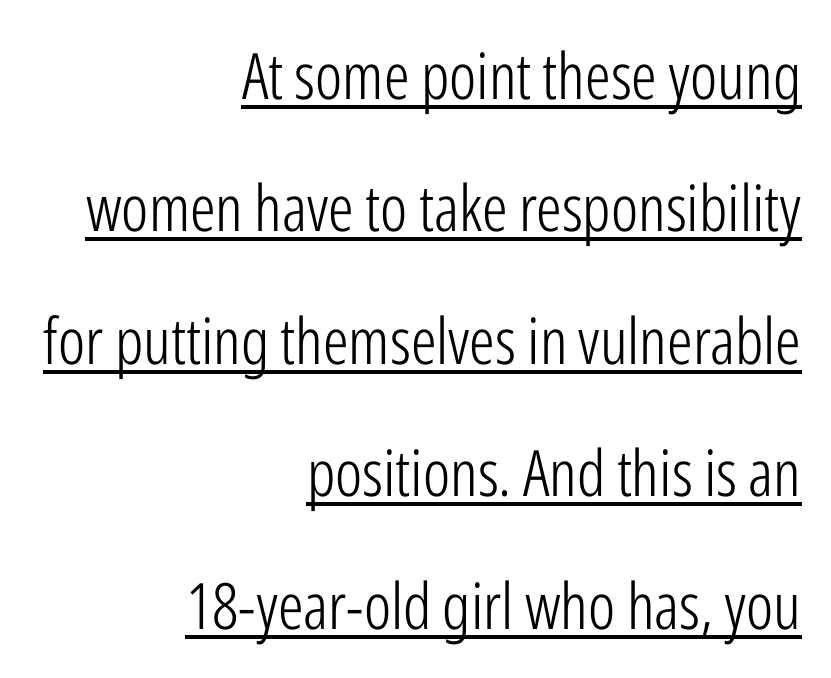
The image shows 64 px light, condensed sans-serif type, upright; set right-aligned, loose line spacing (2.07x), normal letter spacing, underlined; low stroke contrast and a medium x-height.
